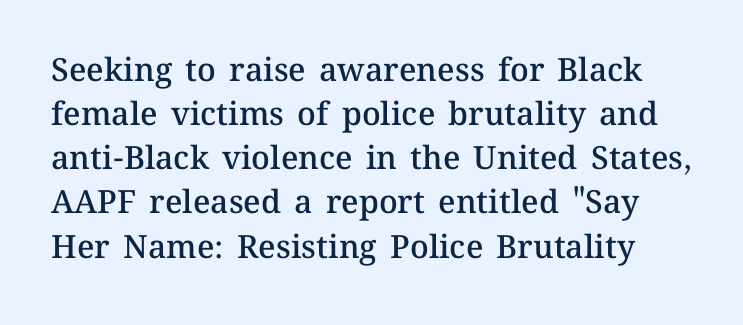
{"italic": "no", "bold": "semi", "weight": "semibold", "width": "normal", "stroke_contrast": "medium", "x_height": "medium", "monospaced": "no", "underline": "no", "line_spacing": "normal", "line_spacing_ratio": 1.38, "letter_spacing": "normal", "letter_spacing_em": 0.0, "glyph_px": 32}
